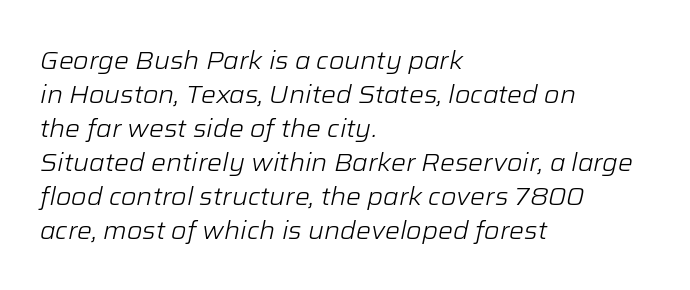
In terms of letterspacing, this is plain default setting. These lines sit exactly where default settings would place them. Compared with a centered layout, this one pins lines to the left instead. Check the space under the baseline: it is left empty. The specimen reads as italic at a glance.
